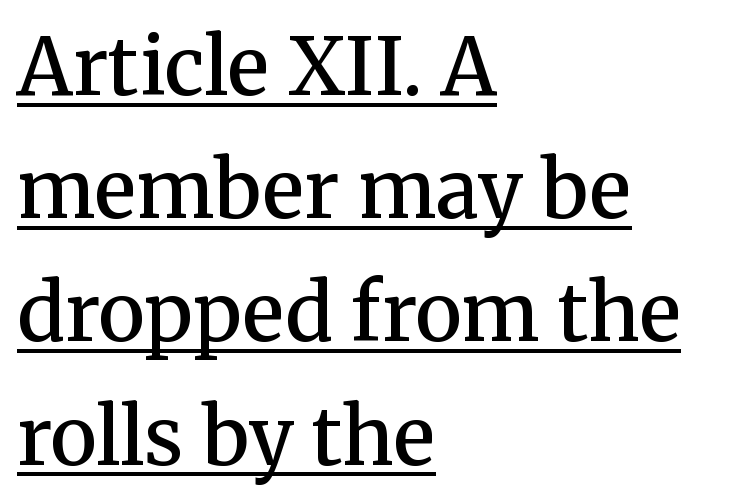
{"serif": "yes", "italic": "no", "bold": "semi", "weight": "semibold", "width": "normal", "stroke_contrast": "medium", "x_height": "medium", "monospaced": "no", "underline": "yes", "align": "left", "line_spacing": "normal", "line_spacing_ratio": 1.56, "letter_spacing": "normal", "letter_spacing_em": 0.0, "glyph_px": 79}
